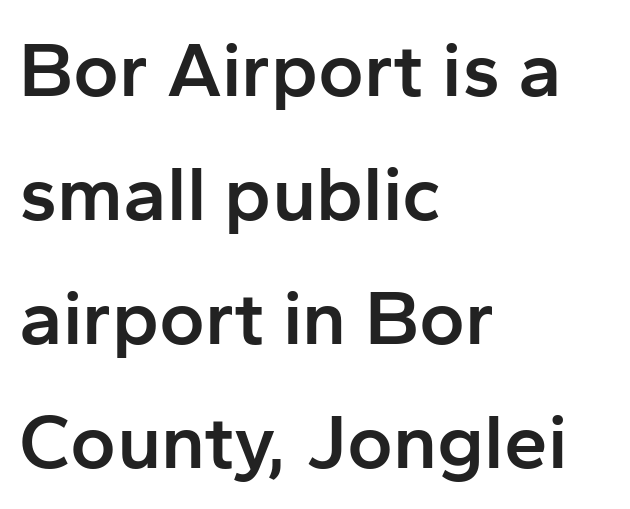
The image shows 78 px semibold sans-serif type, upright; set left-aligned, normal line spacing (1.59x), normal letter spacing, not underlined; low stroke contrast and a medium x-height.
